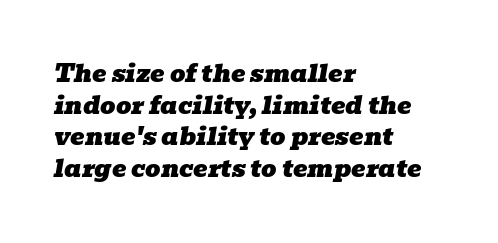
A normal amount of white space separates one row of letters from the next. Line starts are locked; line ends wander. Emphasis-style slanted type is in use. The strip under each line holds only bare page. Between one letter and the next there's only the usual sliver of space.
